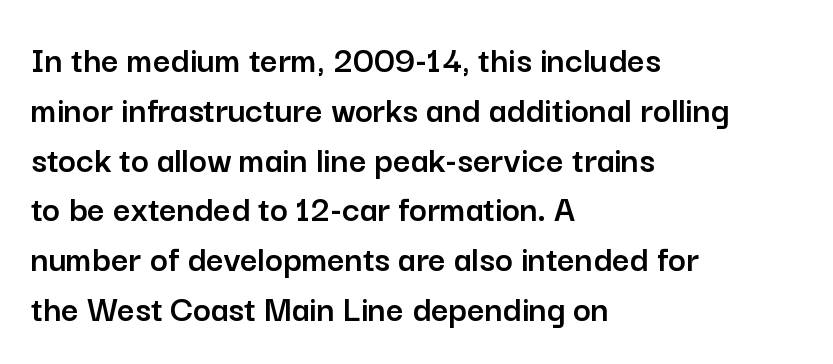
{"serif": "no", "italic": "no", "width": "normal", "stroke_contrast": "low", "x_height": "medium", "monospaced": "no", "underline": "no", "align": "left", "line_spacing": "normal", "line_spacing_ratio": 1.31, "letter_spacing": "normal", "letter_spacing_em": 0.0, "glyph_px": 38}
